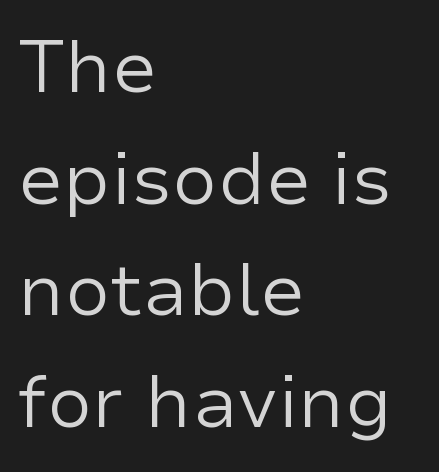
The image shows 73 px regular-weight sans-serif type, upright; set left-aligned, normal line spacing (1.53x), normal letter spacing, not underlined; low stroke contrast and a medium x-height.
